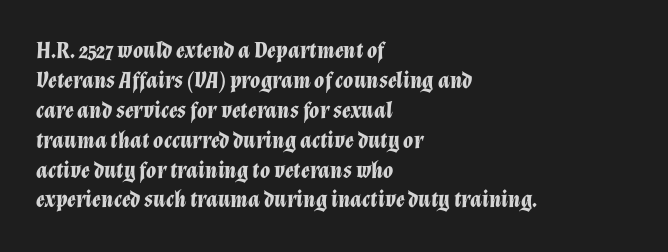
Q: Is the text bold? A: Yes.
Q: Is the text italic (slanted)? A: Yes, it leans right by about 12 degrees.
Q: Is the text underlined? A: No.
Q: How is the paragraph aligned? A: Left-aligned.
Q: Is the spacing between letters normal or unusually wide? A: Normal.
Q: Is the spacing between lines tight, normal or loose? A: Normal.
